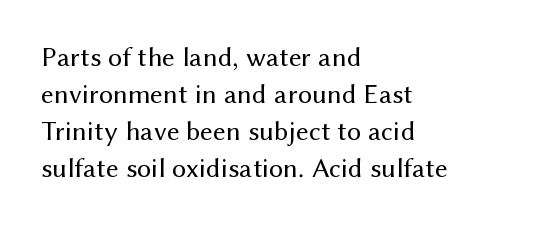
Underline: absent. Vertical spacing — default. Where is the straight margin? On the left. Nope, not italic — everything's standing straight. The strokes carry an ordinary text weight at most. This sample has the flowing, uneven cadence of proportional lettering.
